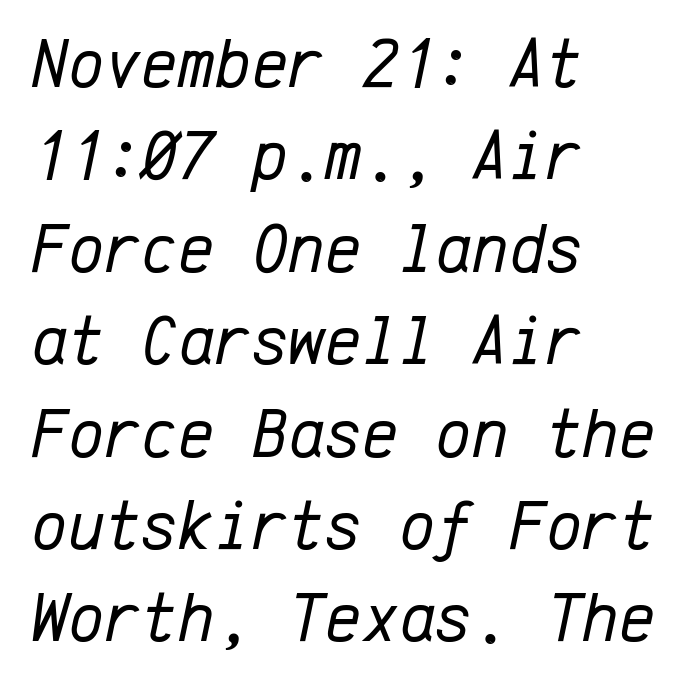
Q: Is the text bold? A: No.
Q: Is the text italic (slanted)? A: Yes, it leans right by about 12 degrees.
Q: Is the text underlined? A: No.
Q: How is the paragraph aligned? A: Left-aligned.
Q: Is the spacing between letters normal or unusually wide? A: Normal.
Q: Is the spacing between lines tight, normal or loose? A: Normal.
Q: Width (condensed, normal, or wide)? A: Normal.
Q: Stroke contrast? A: Low.
Q: x-height? A: Medium.
Q: Monospaced? A: Yes.
